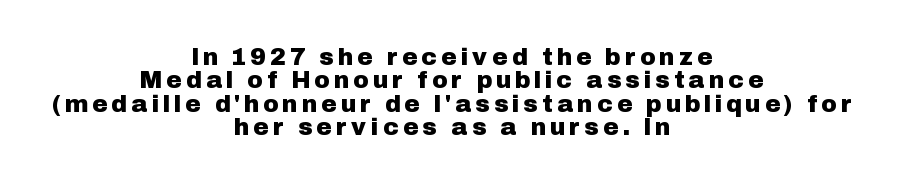
{"italic": "no", "underline": "no", "align": "center", "line_spacing": "tight", "line_spacing_ratio": 0.97, "letter_spacing": "wide", "letter_spacing_em": 0.22, "glyph_px": 24}
